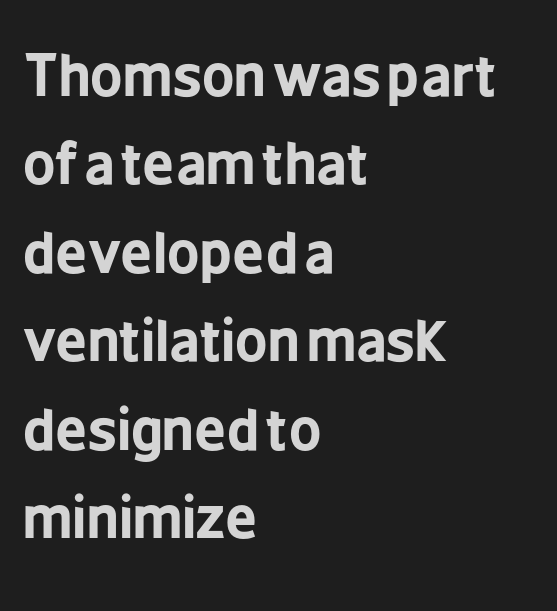
The image shows 56 px bold, condensed sans-serif type, upright; set left-aligned, normal line spacing (1.58x), normal letter spacing, not underlined; low stroke contrast and a medium x-height.
